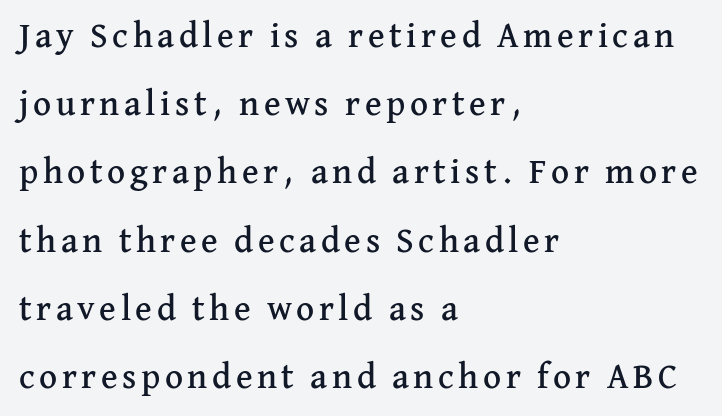
The image shows 35 px serif type, upright; set left-aligned, loose line spacing (1.95x), not underlined; medium stroke contrast and a medium x-height.
